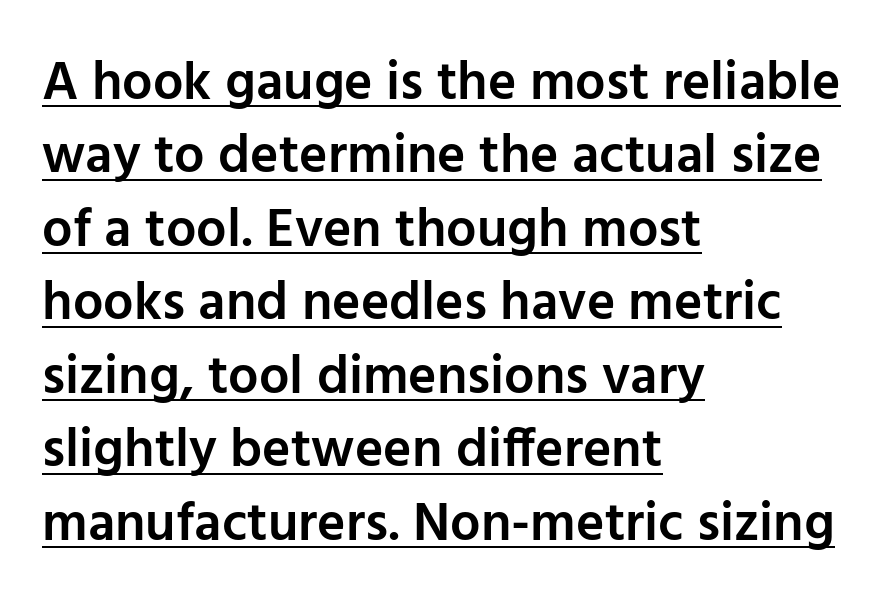
Q: Is the text bold? A: Semi-bold.
Q: Is the text italic (slanted)? A: No, it is upright.
Q: Is the typeface a serif or a sans-serif typeface? A: Sans-serif.
Q: Is the text underlined? A: Yes.
Q: How is the paragraph aligned? A: Left-aligned.
Q: Is the spacing between letters normal or unusually wide? A: Normal.
Q: Is the spacing between lines tight, normal or loose? A: Normal.
Q: Width (condensed, normal, or wide)? A: Normal.
Q: Stroke contrast? A: Low.
Q: x-height? A: Medium.
Q: Monospaced? A: No.
